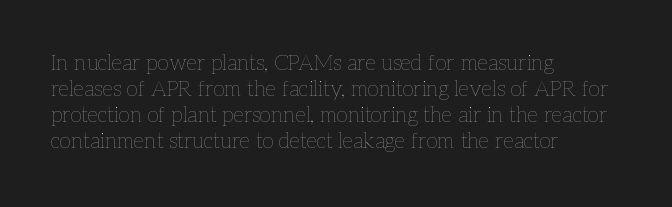
{"italic": "no", "bold": "no", "underline": "no", "align": "left", "line_spacing_ratio": 1.24, "letter_spacing": "normal", "letter_spacing_em": 0.0, "glyph_px": 21}
